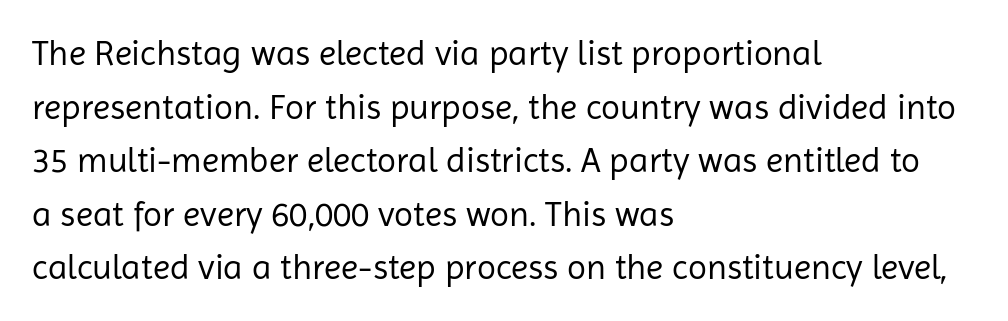
{"serif": "no", "italic": "no", "bold": "no", "weight": "regular", "width": "normal", "stroke_contrast": "low", "x_height": "medium", "monospaced": "no", "underline": "no", "align": "left", "line_spacing": "normal", "line_spacing_ratio": 1.53, "letter_spacing": "normal", "letter_spacing_em": 0.0, "glyph_px": 35}
